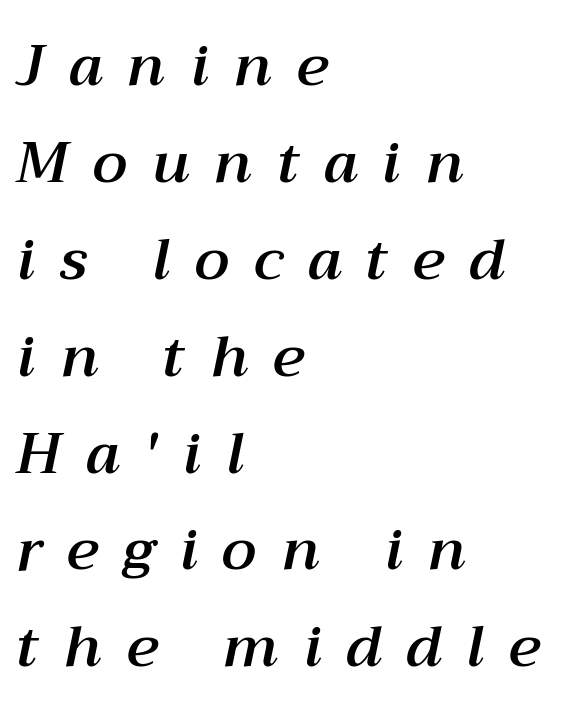
Q: Is the text italic (slanted)? A: Yes, it leans right by about 12 degrees.
Q: Is the text underlined? A: No.
Q: How is the paragraph aligned? A: Left-aligned.
Q: Is the spacing between letters normal or unusually wide? A: Unusually wide.
Q: Is the spacing between lines tight, normal or loose? A: Normal.
Q: Width (condensed, normal, or wide)? A: Normal.
Q: Stroke contrast? A: Medium.
Q: x-height? A: Medium.
Q: Monospaced? A: No.
